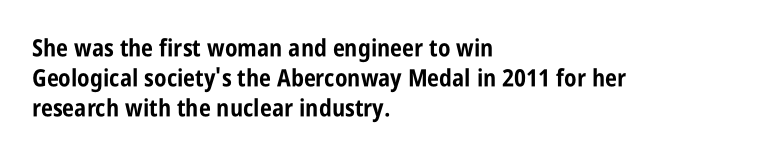
The image shows 24 px bold type, upright; set left-aligned, normal line spacing (1.25x), normal letter spacing, not underlined.
